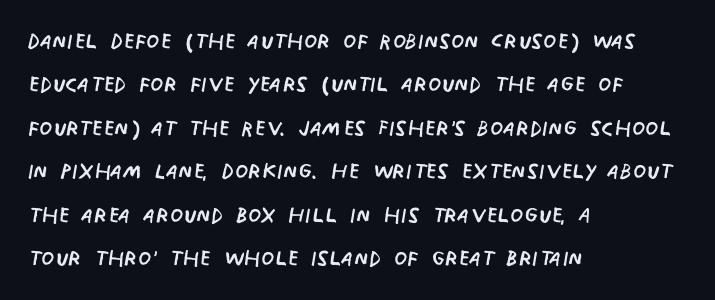
{"serif": "no", "bold": "no", "weight": "regular", "width": "condensed", "stroke_contrast": "low", "x_height": "large", "monospaced": "no", "underline": "no", "align": "left", "line_spacing": "normal", "line_spacing_ratio": 1.45, "letter_spacing": "normal", "letter_spacing_em": 0.0, "glyph_px": 30}
